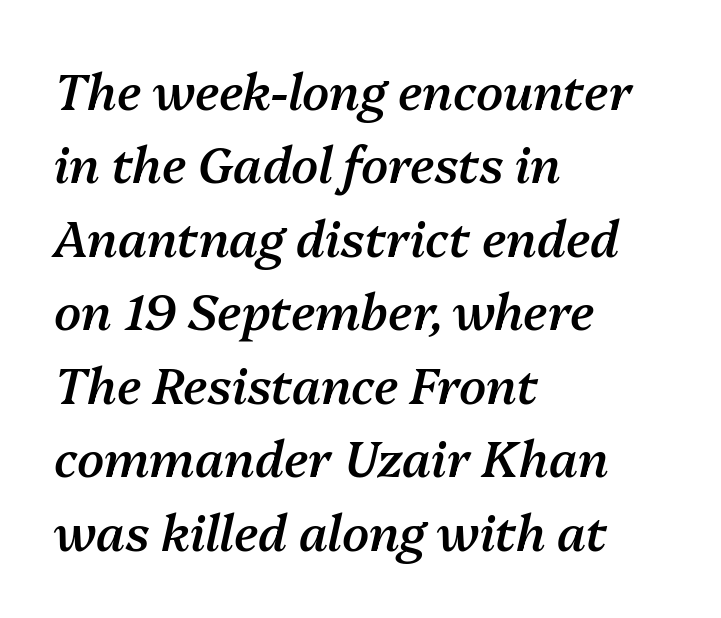
The image shows 49 px semibold type, italic (leaning right); set left-aligned, normal line spacing (1.5x), normal letter spacing, not underlined; medium stroke contrast and a medium x-height.
